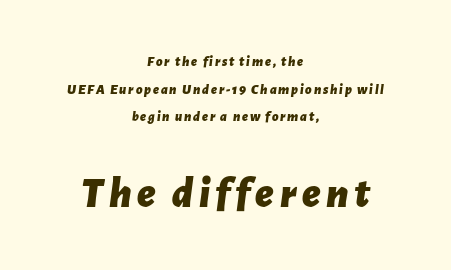
The image shows 43 px bold type, italic (leaning right); set centered, loose line spacing (1.98x), not underlined; the second (bottom) block is 3.07x larger; low stroke contrast and a medium x-height.
